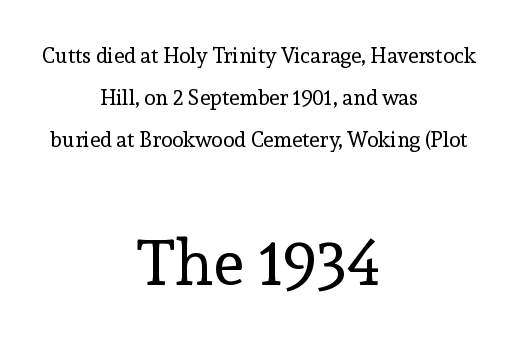
{"serif": "yes", "italic": "no", "bold": "no", "weight": "regular", "width": "normal", "x_height": "medium", "monospaced": "no", "underline": "no", "align": "center", "line_spacing": "loose", "line_spacing_ratio": 2.0, "letter_spacing": "normal", "letter_spacing_em": 0.0, "larger_block": "second", "size_ratio": 3.05, "glyph_px": 64}
